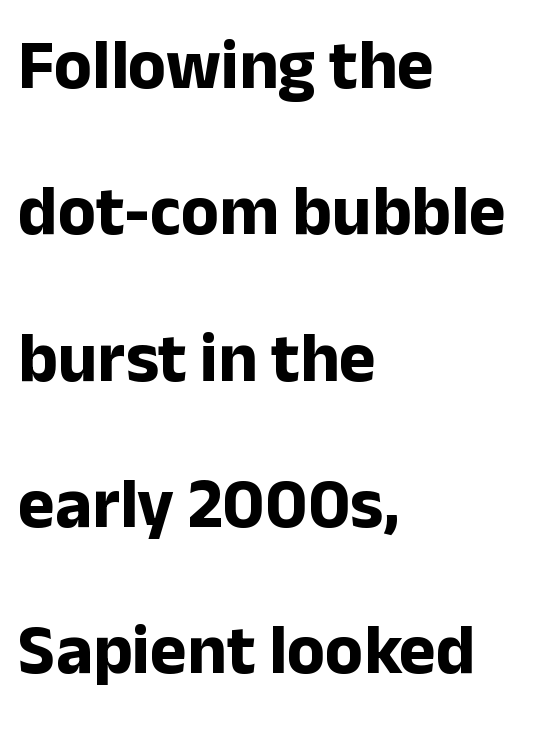
Q: Is the text bold? A: Yes.
Q: Is the text italic (slanted)? A: No, it is upright.
Q: Is the typeface a serif or a sans-serif typeface? A: Sans-serif.
Q: Is the text underlined? A: No.
Q: How is the paragraph aligned? A: Left-aligned.
Q: Is the spacing between letters normal or unusually wide? A: Normal.
Q: Is the spacing between lines tight, normal or loose? A: Loose.
Q: Width (condensed, normal, or wide)? A: Normal.
Q: Stroke contrast? A: Low.
Q: x-height? A: Medium.
Q: Monospaced? A: No.
